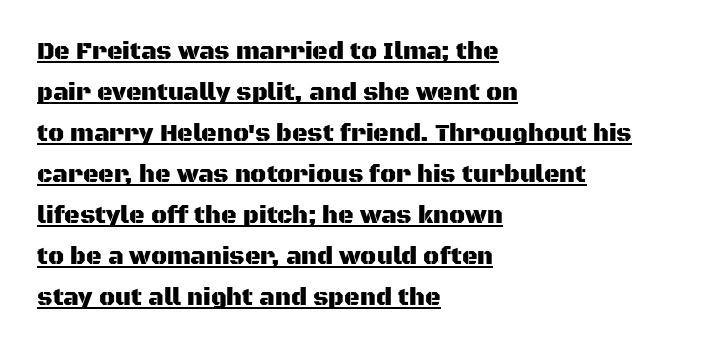
{"italic": "no", "underline": "yes", "align": "left", "line_spacing_ratio": 1.71, "letter_spacing": "normal", "letter_spacing_em": 0.0, "glyph_px": 24}
